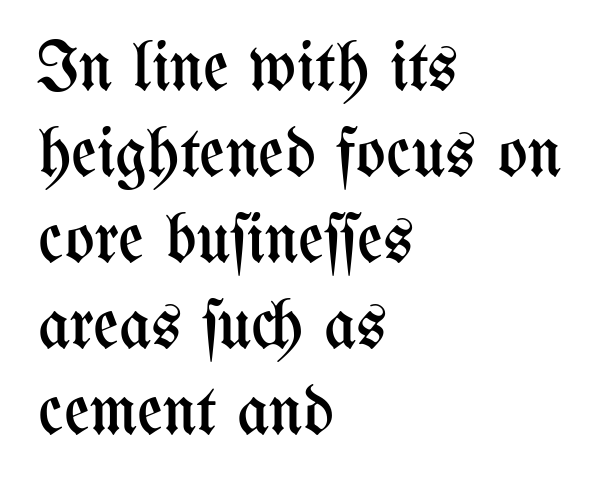
{"italic": "no", "bold": "no", "weight": "regular", "width": "condensed", "stroke_contrast": "medium", "x_height": "medium", "monospaced": "no", "underline": "no", "align": "left", "line_spacing_ratio": 1.23, "letter_spacing": "normal", "letter_spacing_em": 0.0, "glyph_px": 70}
